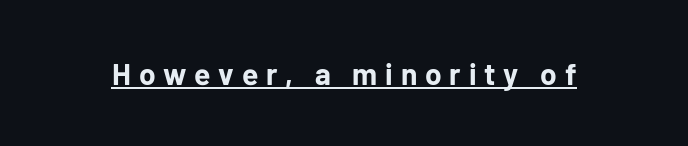
Q: Is the text bold? A: Yes.
Q: Is the text italic (slanted)? A: No, it is upright.
Q: Is the typeface a serif or a sans-serif typeface? A: Sans-serif.
Q: Is the text underlined? A: Yes.
Q: Is the spacing between letters normal or unusually wide? A: Unusually wide.
Q: Width (condensed, normal, or wide)? A: Normal.
Q: Stroke contrast? A: Low.
Q: x-height? A: Medium.
Q: Monospaced? A: No.
